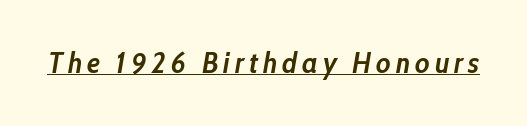
{"italic": "yes", "lean": "right", "slant_degrees": 10, "bold": "yes", "weight": "semibold", "width": "condensed", "stroke_contrast": "low", "x_height": "medium", "monospaced": "no", "underline": "yes", "glyph_px": 29}
